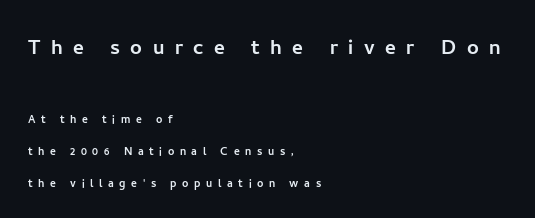
The image shows 26 px text type, upright; set left-aligned, loose line spacing (2.3x), unusually wide letter spacing (+0.4 em), not underlined; the first (top) block is 1.86x larger.
